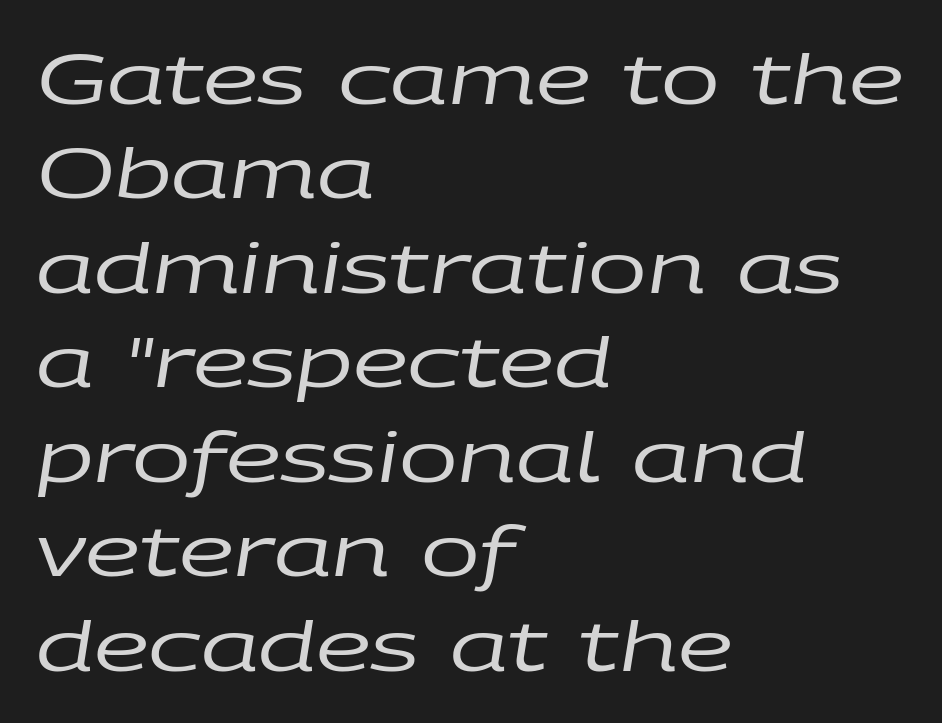
Unbolded letterforms with no extra heft. A typesetter would mark this as italic. The passage shown is not underscored anywhere. The designer left line spacing at the default. Note the varied advance widths — an 'i' is clearly narrower than an 'm'.
